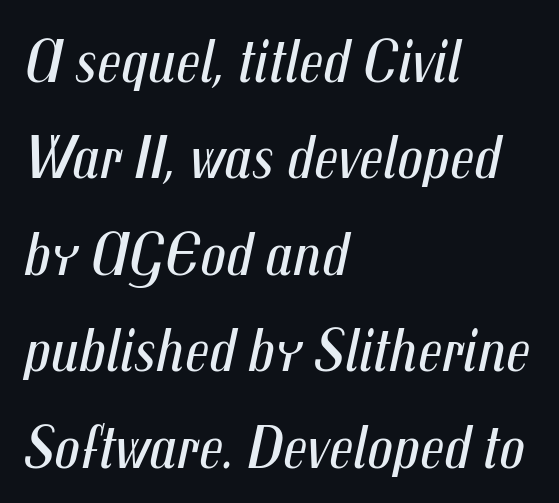
The image shows 63 px regular-weight, condensed type, italic (leaning right); set left-aligned, normal line spacing (1.53x), normal letter spacing, not underlined; medium stroke contrast and a medium x-height.
